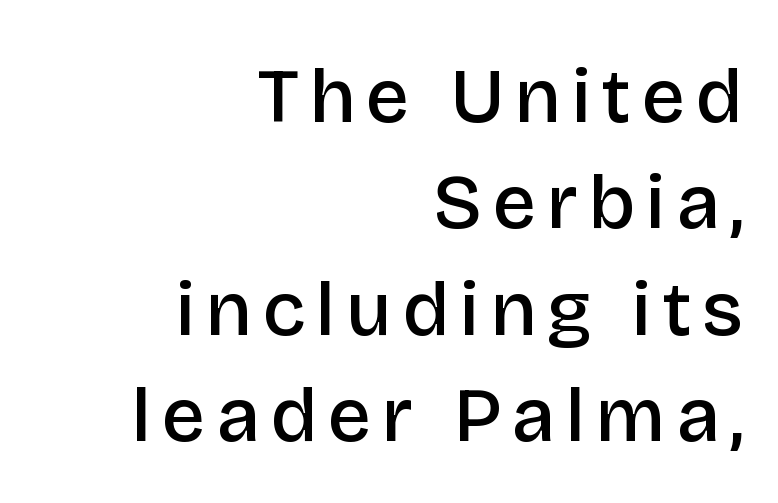
The image shows 77 px semibold sans-serif type, upright; set right-aligned, normal line spacing (1.38x), not underlined; low stroke contrast and a large x-height.
